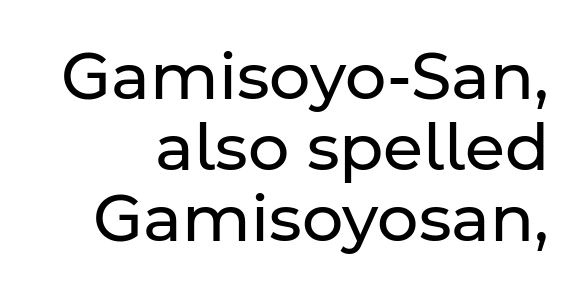
The image shows 65 px regular-weight sans-serif type, upright; set tight line spacing (1.09x), normal letter spacing, not underlined; low stroke contrast and a medium x-height.
